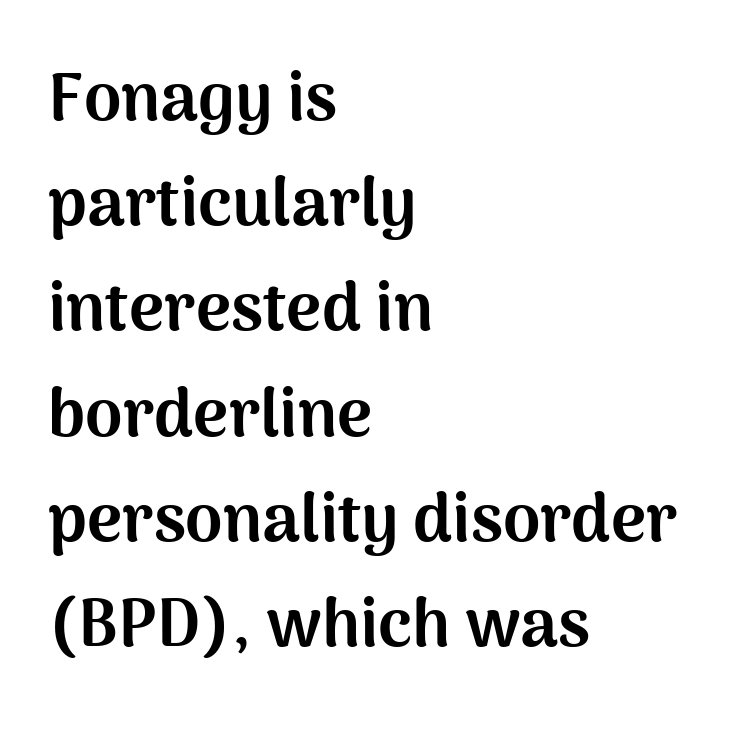
{"serif": "no", "italic": "no", "bold": "yes", "weight": "bold", "width": "normal", "stroke_contrast": "medium", "x_height": "medium", "monospaced": "no", "underline": "no", "align": "left", "line_spacing": "normal", "line_spacing_ratio": 1.57, "letter_spacing": "normal", "letter_spacing_em": 0.0, "glyph_px": 67}
